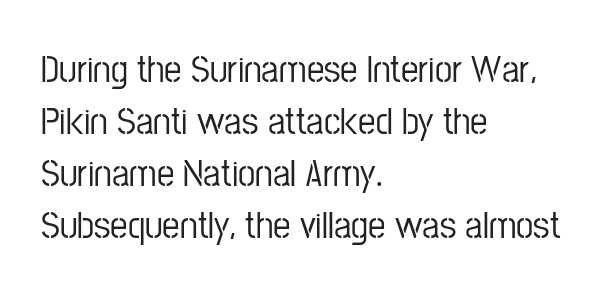
Q: Is the text italic (slanted)? A: No, it is upright.
Q: Is the typeface a serif or a sans-serif typeface? A: Sans-serif.
Q: Is the text underlined? A: No.
Q: How is the paragraph aligned? A: Left-aligned.
Q: Is the spacing between letters normal or unusually wide? A: Normal.
Q: Is the spacing between lines tight, normal or loose? A: Normal.
Q: Width (condensed, normal, or wide)? A: Condensed.
Q: Stroke contrast? A: Low.
Q: x-height? A: Medium.
Q: Monospaced? A: No.
